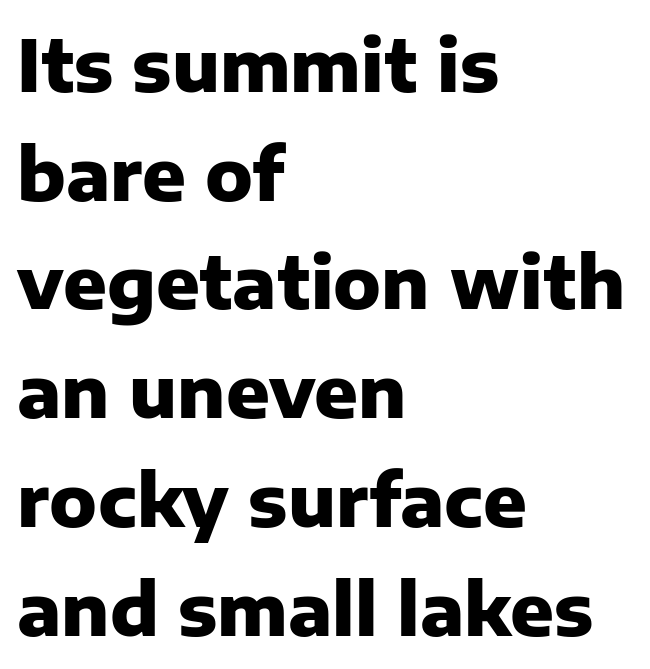
Q: Is the text bold? A: Yes.
Q: Is the text italic (slanted)? A: No, it is upright.
Q: Is the typeface a serif or a sans-serif typeface? A: Sans-serif.
Q: Is the text underlined? A: No.
Q: How is the paragraph aligned? A: Left-aligned.
Q: Is the spacing between letters normal or unusually wide? A: Normal.
Q: Is the spacing between lines tight, normal or loose? A: Normal.
Q: Width (condensed, normal, or wide)? A: Normal.
Q: Stroke contrast? A: Low.
Q: x-height? A: Medium.
Q: Monospaced? A: No.
